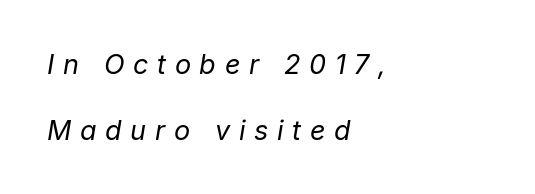
The image shows 27 px text type, italic (leaning right); set left-aligned, loose line spacing (2.43x), unusually wide letter spacing (+0.32 em), not underlined.
